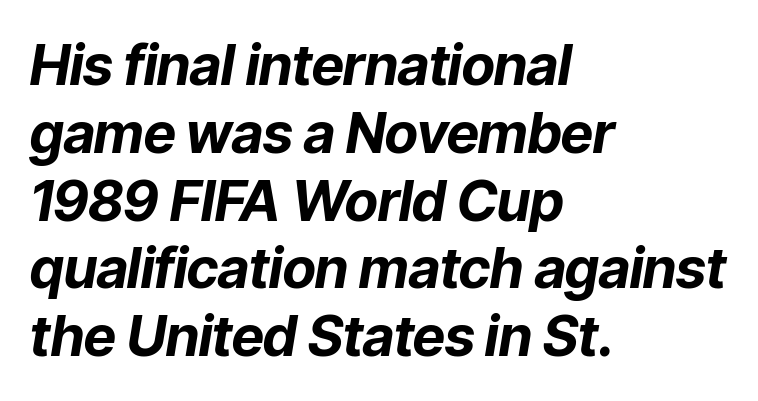
The image shows 56 px bold type, italic (leaning right); set left-aligned, line spacing 1.21x, normal letter spacing, not underlined; low stroke contrast and a medium x-height.
